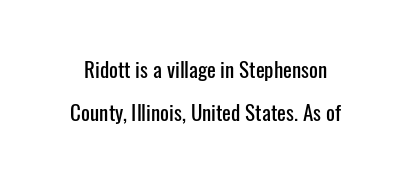
{"italic": "no", "underline": "no", "line_spacing": "loose", "line_spacing_ratio": 2.03, "letter_spacing": "normal", "letter_spacing_em": 0.0, "glyph_px": 21}
